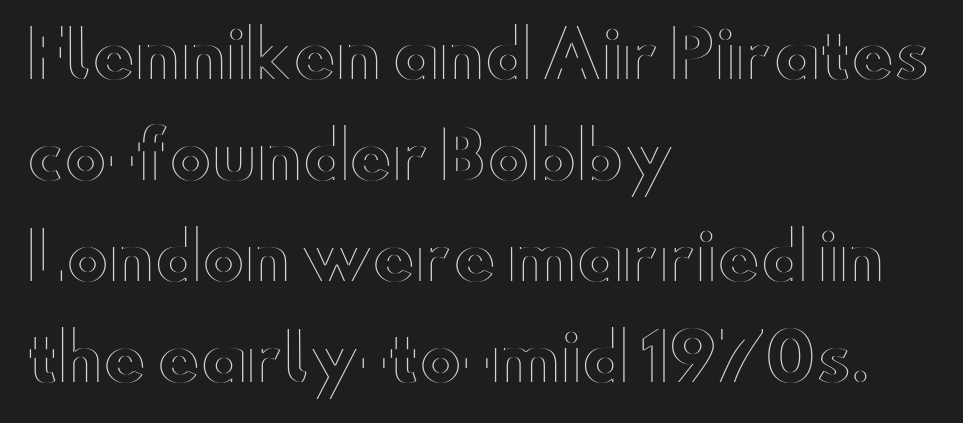
Q: Is the text italic (slanted)? A: No, it is upright.
Q: Is the text underlined? A: No.
Q: How is the paragraph aligned? A: Left-aligned.
Q: Is the spacing between letters normal or unusually wide? A: Normal.
Q: Is the spacing between lines tight, normal or loose? A: Normal.
Q: Width (condensed, normal, or wide)? A: Wide.
Q: x-height? A: Small.
Q: Monospaced? A: No.
